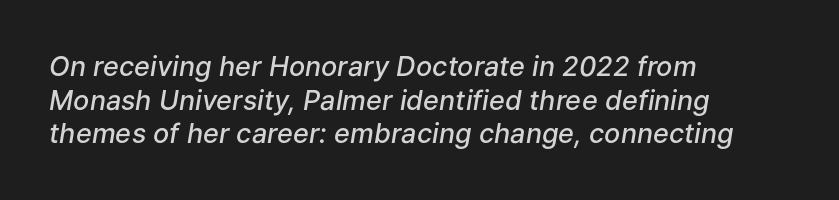
The paragraph shown leans on its left margin. Characters are canted at an angle relative to the baseline's perpendicular. Descenders are the only things crossing below the line. A bit beefed up — I'd call it semibold rather than bold.
